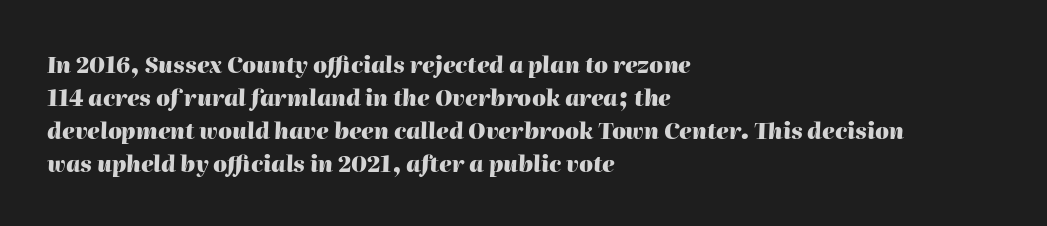
Q: Is the text bold? A: Yes.
Q: Is the text italic (slanted)? A: Yes, it leans right by about 2 degrees.
Q: Is the text underlined? A: No.
Q: How is the paragraph aligned? A: Left-aligned.
Q: Is the spacing between letters normal or unusually wide? A: Normal.
Q: Is the spacing between lines tight, normal or loose? A: Normal.
